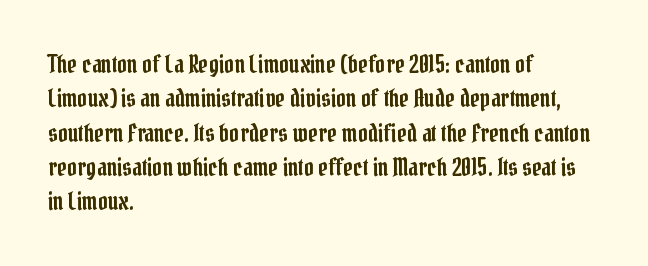
Q: Is the text italic (slanted)? A: No, it is upright.
Q: Is the text underlined? A: No.
Q: How is the paragraph aligned? A: Left-aligned.
Q: Is the spacing between letters normal or unusually wide? A: Normal.
Q: Is the spacing between lines tight, normal or loose? A: Normal.
